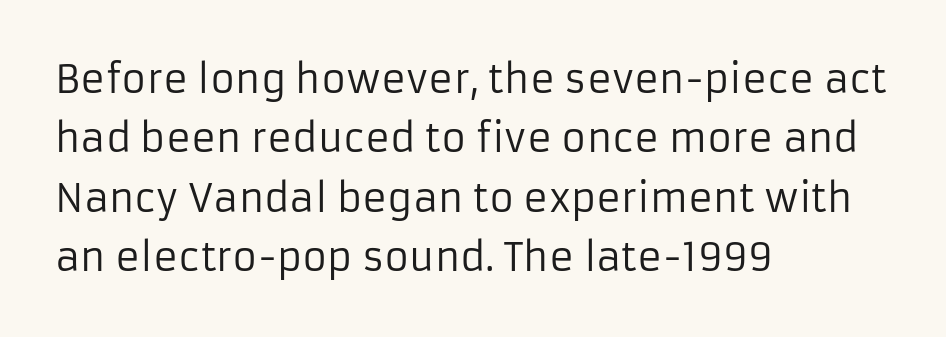
The image shows 38 px regular-weight sans-serif type, upright; set left-aligned, normal line spacing (1.56x), normal letter spacing, not underlined; low stroke contrast and a medium x-height.
